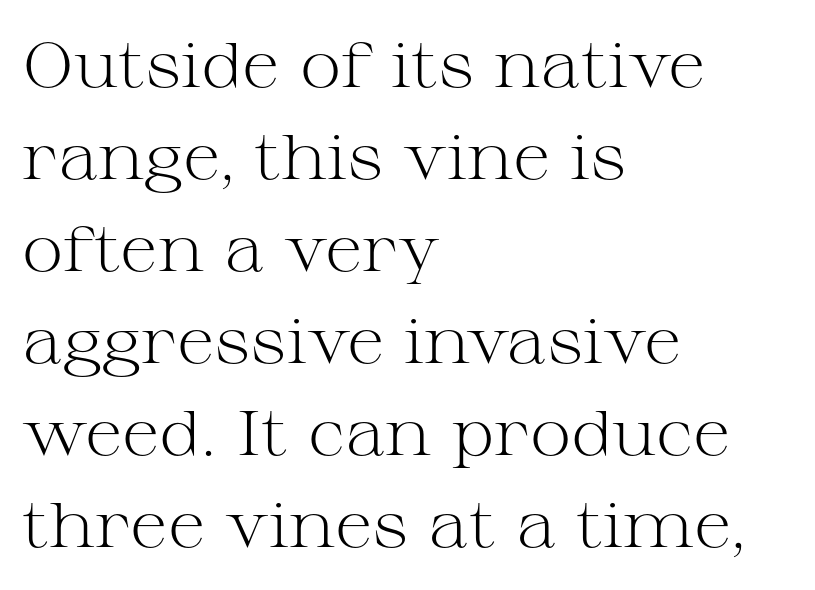
The passage shown stacks its lines at a standard gap. The typography opts for an upright posture over an oblique one. Letters rest on an invisible, unmarked baseline. The face used here is seriffed, in the tradition of book romans. Which margin do the lines hug? The left one — the right edge is uneven. Each word holds together tightly as a unit, with standard inter-letter gaps.
